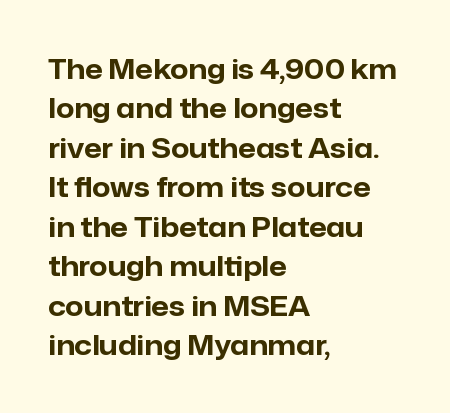
Typeset ragged right — the left edge is the straight one. Look at the stroke-to-counter ratio: heavy, a bold. A sans-serif font was chosen for this passage. Default kerning and tracking; the words read as compact shapes. Words float on clear page, feet unadorned.
